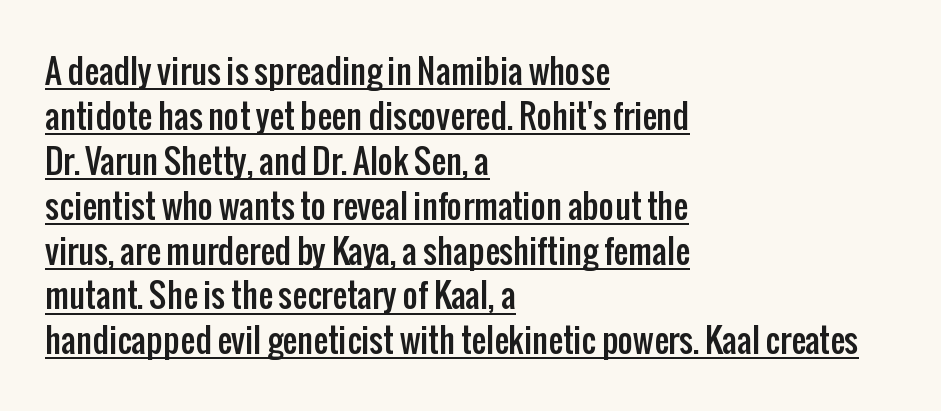
{"serif": "no", "italic": "no", "width": "condensed", "stroke_contrast": "low", "x_height": "medium", "monospaced": "no", "underline": "yes", "align": "left", "line_spacing": "normal", "line_spacing_ratio": 1.36, "letter_spacing": "normal", "letter_spacing_em": 0.0, "glyph_px": 33}
